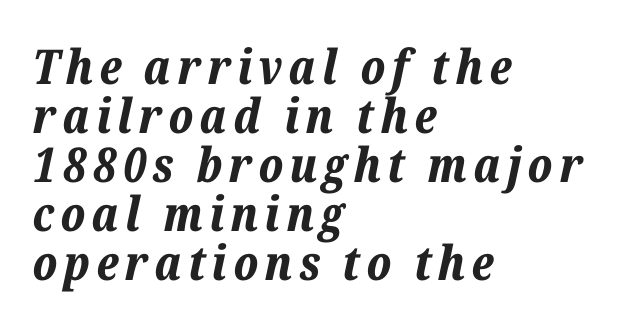
Do the characters align in a grid? No, the font is proportional. Stroke thickness is high; the sample reads as a true bold. A typesetter would call this leading minimal, almost set solid. The area under the type is left untouched. An italicized treatment has been applied to the whole sample.
